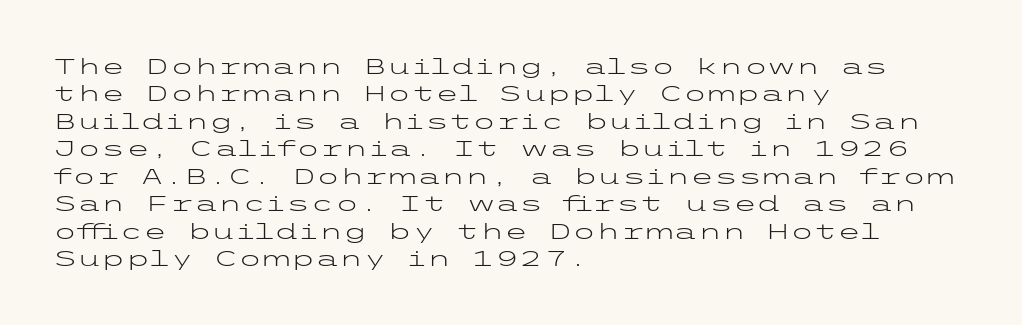
{"italic": "no", "bold": "no", "underline": "no", "align": "left", "line_spacing": "normal", "line_spacing_ratio": 1.25, "letter_spacing": "normal", "letter_spacing_em": 0.0, "glyph_px": 22}
